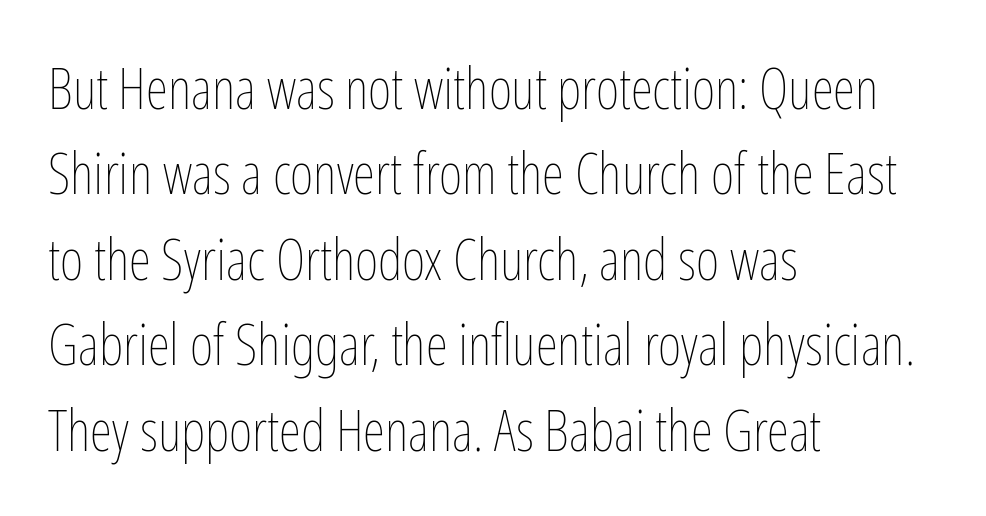
Q: Is the text bold? A: No.
Q: Is the text italic (slanted)? A: No, it is upright.
Q: Is the text underlined? A: No.
Q: How is the paragraph aligned? A: Left-aligned.
Q: Is the spacing between letters normal or unusually wide? A: Normal.
Q: Is the spacing between lines tight, normal or loose? A: Normal.
Q: Width (condensed, normal, or wide)? A: Condensed.
Q: Stroke contrast? A: Low.
Q: x-height? A: Medium.
Q: Monospaced? A: No.
